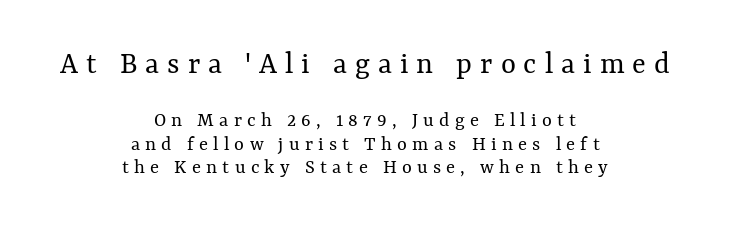
{"italic": "no", "bold": "no", "weight": "regular", "width": "normal", "stroke_contrast": "medium", "x_height": "medium", "monospaced": "no", "underline": "no", "align": "center", "line_spacing": "tight", "line_spacing_ratio": 1.12, "letter_spacing": "wide", "letter_spacing_em": 0.25, "larger_block": "first", "size_ratio": 1.52, "glyph_px": 32}
